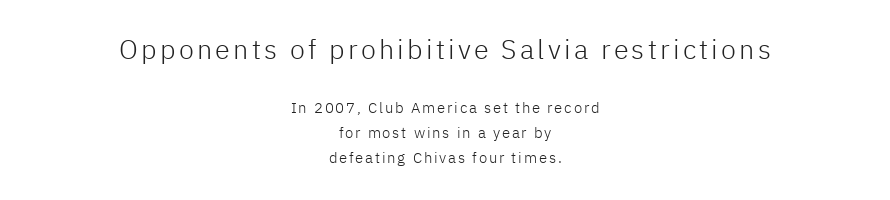
The emphasis by scale lands on block number one, above. The lines are quadded center. A roman cut, with each character standing at attention. These lines sit exactly where default settings would place them.
